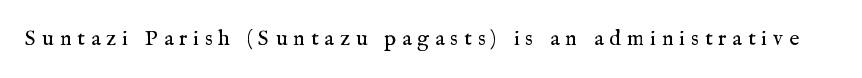
{"italic": "no", "bold": "no", "underline": "no", "letter_spacing": "wide", "letter_spacing_em": 0.27, "glyph_px": 22}
